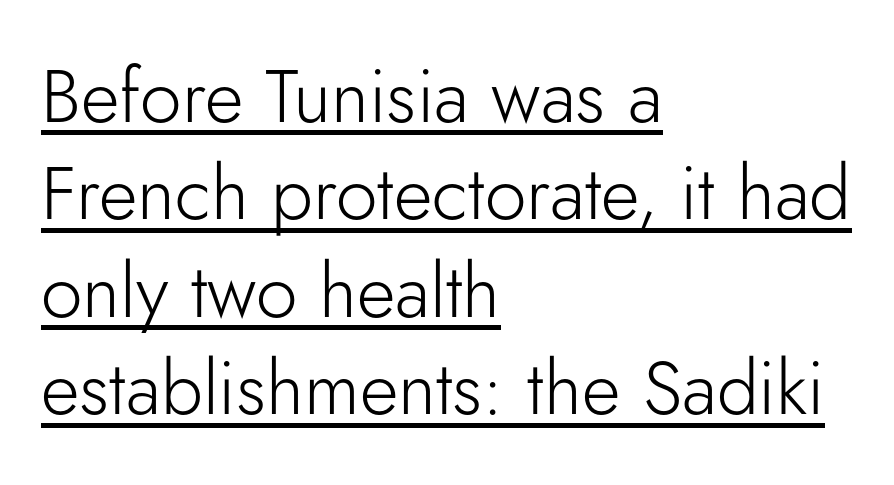
Q: Is the text bold? A: No.
Q: Is the text italic (slanted)? A: No, it is upright.
Q: Is the typeface a serif or a sans-serif typeface? A: Sans-serif.
Q: Is the text underlined? A: Yes.
Q: How is the paragraph aligned? A: Left-aligned.
Q: Is the spacing between letters normal or unusually wide? A: Normal.
Q: Is the spacing between lines tight, normal or loose? A: Normal.
Q: Width (condensed, normal, or wide)? A: Normal.
Q: Stroke contrast? A: Low.
Q: x-height? A: Small.
Q: Monospaced? A: No.
